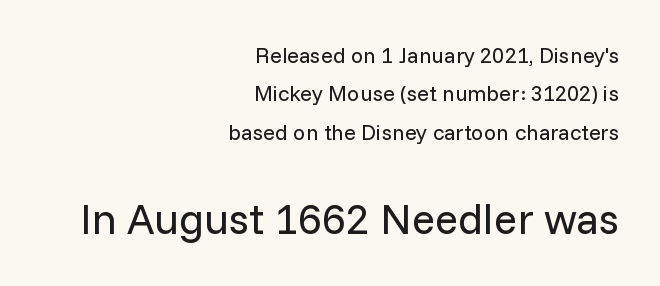
{"serif": "no", "italic": "no", "bold": "no", "weight": "regular", "width": "normal", "stroke_contrast": "low", "x_height": "medium", "monospaced": "no", "underline": "no", "align": "right", "line_spacing_ratio": 1.75, "letter_spacing": "normal", "letter_spacing_em": 0.0, "larger_block": "second", "size_ratio": 1.95, "glyph_px": 43}
